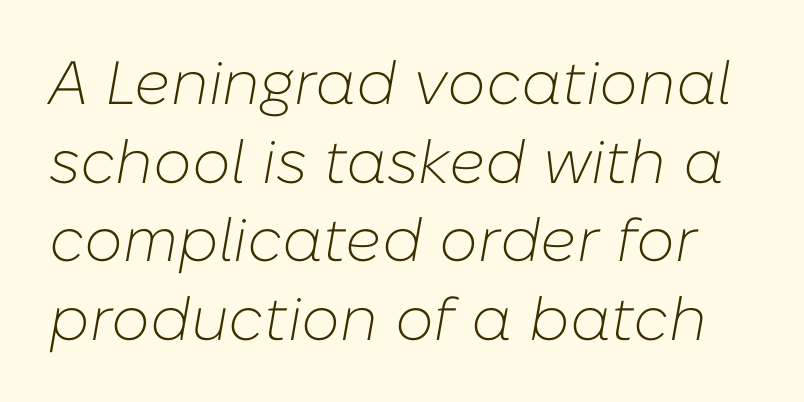
Q: Is the text bold? A: No.
Q: Is the text italic (slanted)? A: Yes, it leans right by about 10 degrees.
Q: Is the text underlined? A: No.
Q: Is the spacing between letters normal or unusually wide? A: Normal.
Q: Is the spacing between lines tight, normal or loose? A: Normal.
Q: Width (condensed, normal, or wide)? A: Normal.
Q: Stroke contrast? A: Low.
Q: x-height? A: Medium.
Q: Monospaced? A: No.
